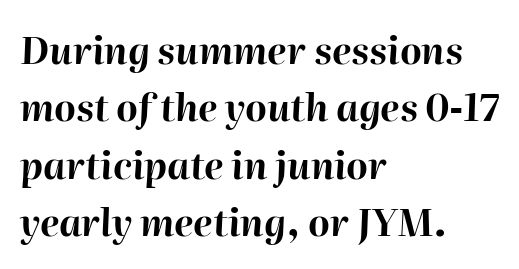
The image shows 37 px bold type, italic (leaning right); set left-aligned, normal line spacing (1.55x), normal letter spacing, not underlined; high stroke contrast and a medium x-height.
